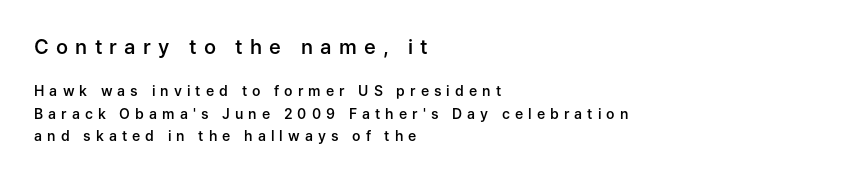
Italic: no, the glyphs are upright roman. A typesetter would call this heavily tracked-out type. The lines are quadded left. Does the weight exceed regular? Yes, but only to semibold.
